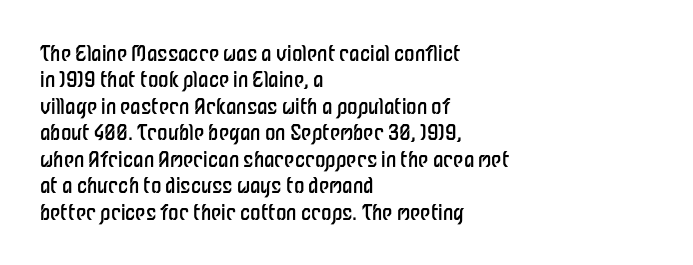
Q: Is the text bold? A: No.
Q: Is the text italic (slanted)? A: No, it is upright.
Q: Is the text underlined? A: No.
Q: How is the paragraph aligned? A: Left-aligned.
Q: Is the spacing between letters normal or unusually wide? A: Normal.
Q: Is the spacing between lines tight, normal or loose? A: Normal.
